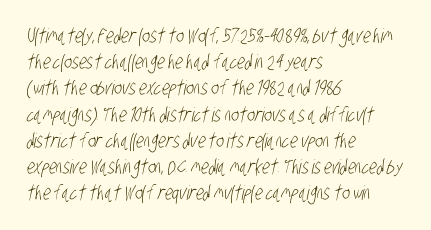
The image shows 20 px text type; set left-aligned, normal line spacing (1.31x), normal letter spacing, not underlined.
